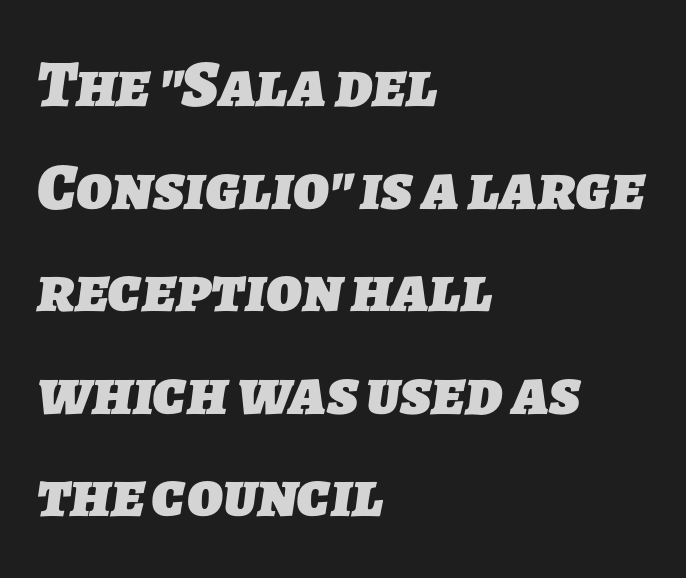
The text was rendered using a sans face with plain stroke endings. Descender tails drop into unmarked territory. There is no visible air inserted between adjacent glyphs. The font is running at its bold setting. The ragged edge is on the right, which tells us the setting is flush left.
